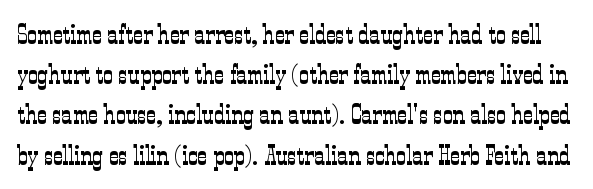
{"italic": "no", "bold": "no", "underline": "no", "line_spacing": "normal", "line_spacing_ratio": 1.49, "letter_spacing": "normal", "letter_spacing_em": 0.0, "glyph_px": 27}
